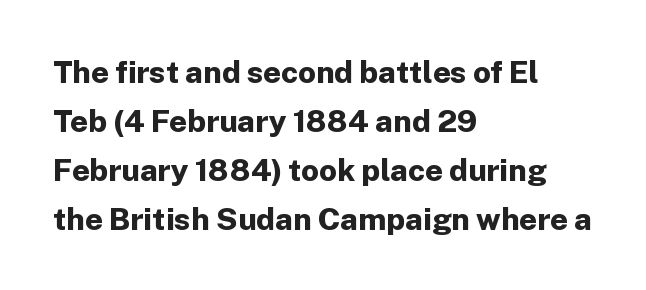
Q: Is the text bold? A: Yes.
Q: Is the text italic (slanted)? A: No, it is upright.
Q: Is the typeface a serif or a sans-serif typeface? A: Sans-serif.
Q: Is the text underlined? A: No.
Q: How is the paragraph aligned? A: Left-aligned.
Q: Is the spacing between letters normal or unusually wide? A: Normal.
Q: Is the spacing between lines tight, normal or loose? A: Normal.
Q: Width (condensed, normal, or wide)? A: Normal.
Q: Stroke contrast? A: Low.
Q: x-height? A: Medium.
Q: Monospaced? A: No.
